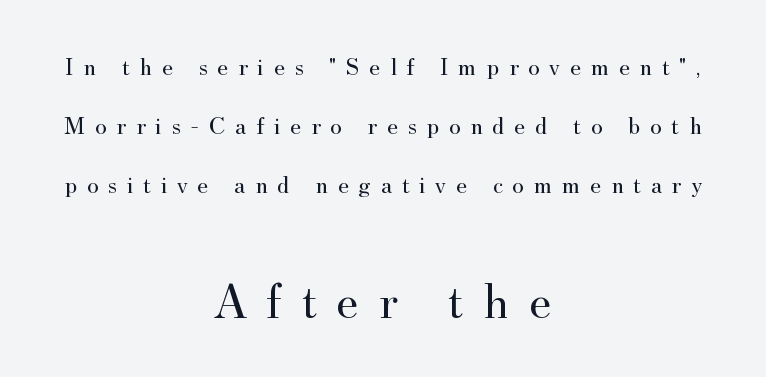
{"serif": "yes", "italic": "no", "bold": "no", "weight": "regular", "width": "normal", "stroke_contrast": "medium", "x_height": "small", "monospaced": "no", "underline": "no", "align": "center", "line_spacing": "loose", "line_spacing_ratio": 2.37, "letter_spacing": "wide", "letter_spacing_em": 0.39, "larger_block": "second", "size_ratio": 2.0, "glyph_px": 50}
